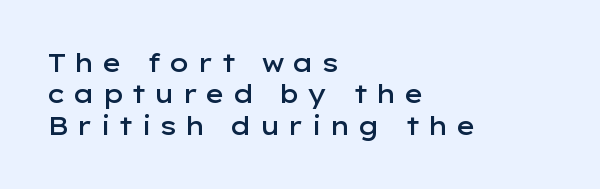
Q: Is the text bold? A: Semi-bold.
Q: Is the text italic (slanted)? A: No, it is upright.
Q: Is the text underlined? A: No.
Q: How is the paragraph aligned? A: Left-aligned.
Q: Is the spacing between letters normal or unusually wide? A: Unusually wide.
Q: Is the spacing between lines tight, normal or loose? A: Normal.
